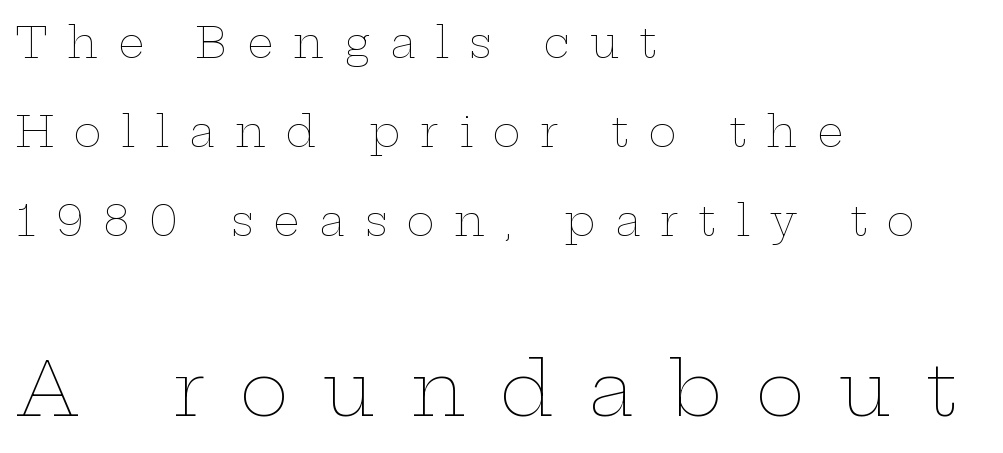
Quick note: not italic, upright. Here the glyphs are tracked loosely, breaking word shapes into spaced letters. A typesetter would call this leading open, well beyond the default. Rule under the text: the space is simply empty.
